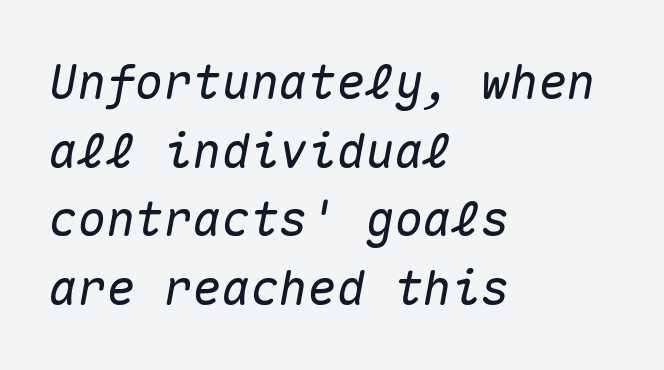
{"italic": "yes", "lean": "right", "slant_degrees": 10, "width": "normal", "stroke_contrast": "medium", "x_height": "medium", "monospaced": "yes", "underline": "no", "align": "left", "line_spacing": "normal", "line_spacing_ratio": 1.43, "letter_spacing": "normal", "letter_spacing_em": 0.0, "glyph_px": 48}
